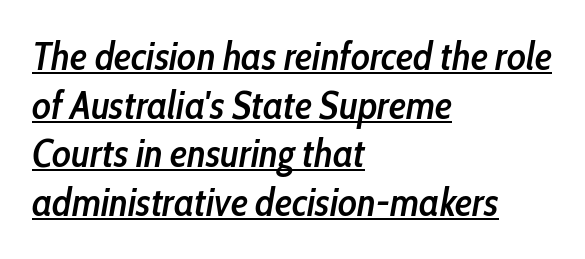
{"italic": "yes", "lean": "right", "slant_degrees": 10, "bold": "semi", "weight": "semibold", "width": "condensed", "stroke_contrast": "low", "x_height": "medium", "monospaced": "no", "underline": "yes", "align": "left", "line_spacing": "normal", "line_spacing_ratio": 1.25, "letter_spacing": "normal", "letter_spacing_em": 0.0, "glyph_px": 39}
